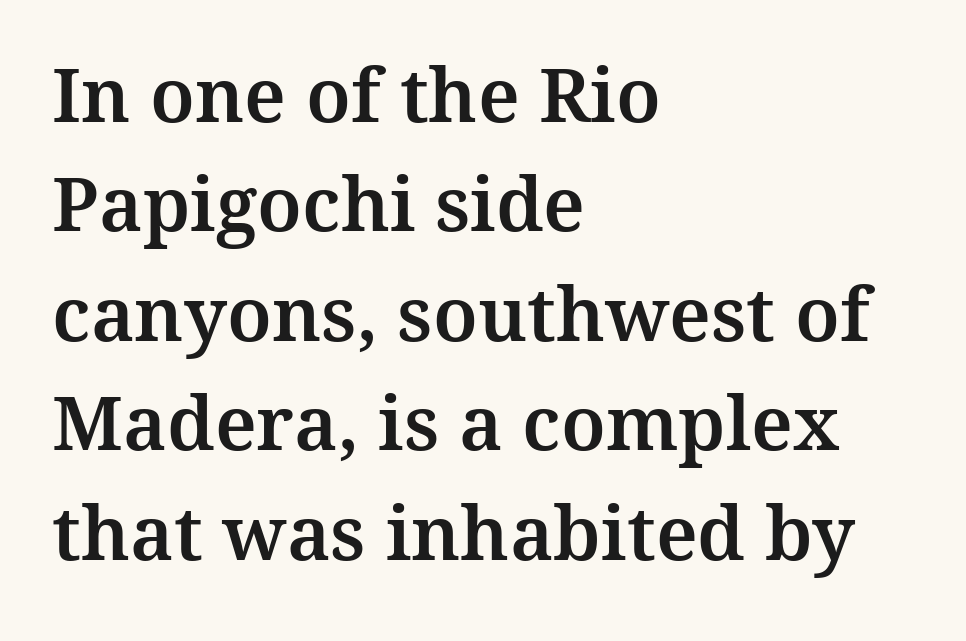
{"serif": "yes", "italic": "no", "width": "normal", "stroke_contrast": "medium", "x_height": "medium", "monospaced": "no", "underline": "no", "align": "left", "line_spacing": "normal", "line_spacing_ratio": 1.46, "letter_spacing": "normal", "letter_spacing_em": 0.0, "glyph_px": 75}
